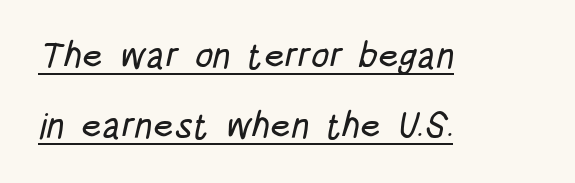
Q: Is the typeface a serif or a sans-serif typeface? A: Sans-serif.
Q: Is the text underlined? A: Yes.
Q: How is the paragraph aligned? A: Left-aligned.
Q: Is the spacing between letters normal or unusually wide? A: Normal.
Q: Is the spacing between lines tight, normal or loose? A: Loose.
Q: Width (condensed, normal, or wide)? A: Condensed.
Q: Stroke contrast? A: Low.
Q: x-height? A: Large.
Q: Monospaced? A: No.
